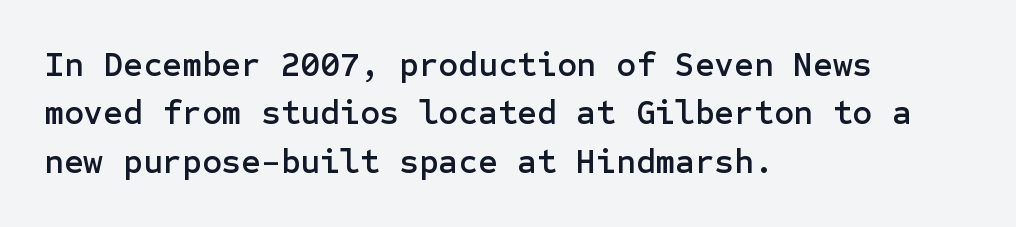
The image shows 34 px sans-serif type, upright; set left-aligned, normal line spacing (1.42x), normal letter spacing, not underlined; low stroke contrast and a medium x-height.
